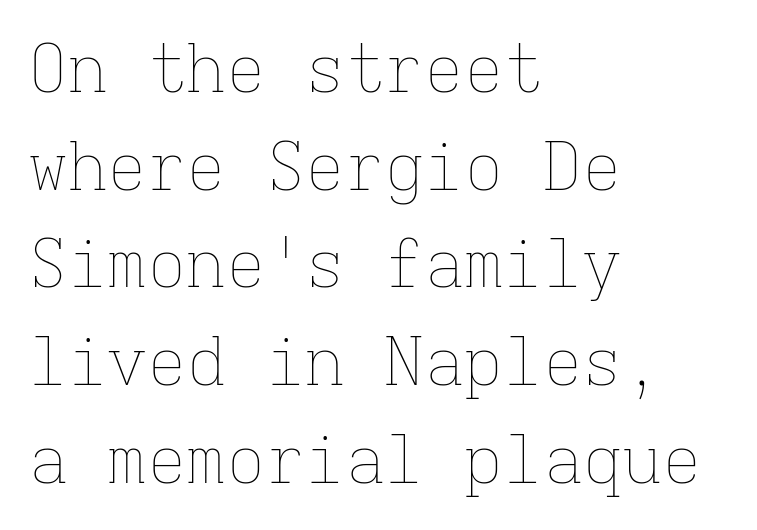
Q: Is the text bold? A: No.
Q: Is the text italic (slanted)? A: No, it is upright.
Q: Is the text underlined? A: No.
Q: How is the paragraph aligned? A: Left-aligned.
Q: Is the spacing between letters normal or unusually wide? A: Normal.
Q: Is the spacing between lines tight, normal or loose? A: Normal.
Q: Width (condensed, normal, or wide)? A: Normal.
Q: Stroke contrast? A: Low.
Q: x-height? A: Medium.
Q: Monospaced? A: Yes.
